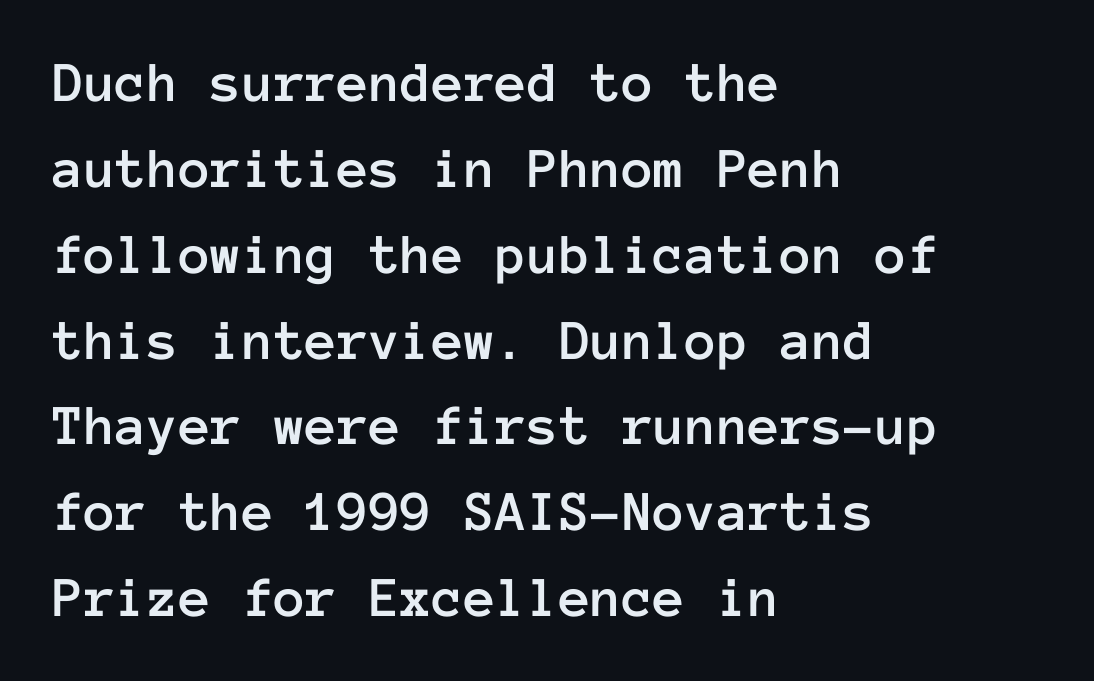
The image shows 58 px text type, upright, monospaced; set left-aligned, normal line spacing (1.48x), normal letter spacing, not underlined; low stroke contrast and a medium x-height.
